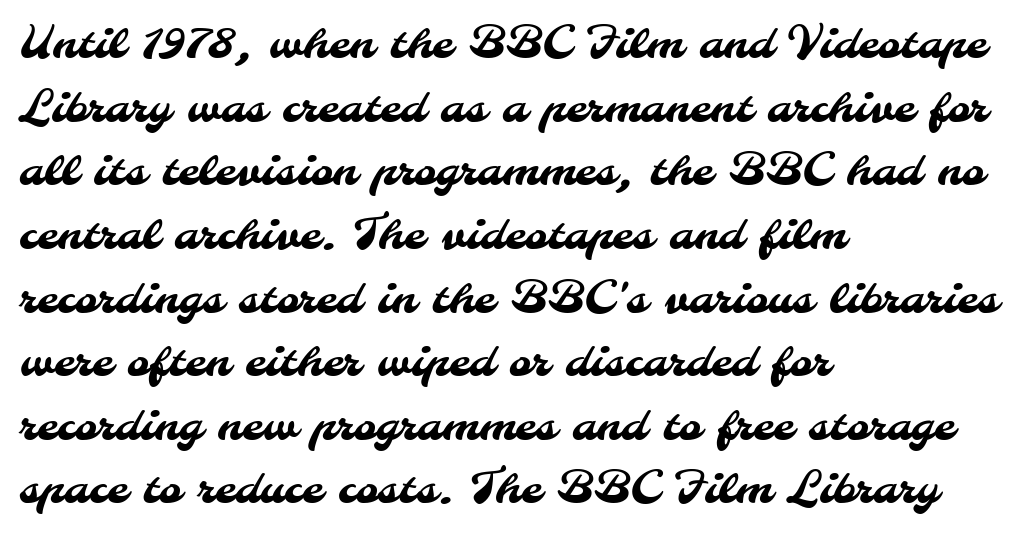
Q: Is the typeface a serif or a sans-serif typeface? A: Sans-serif.
Q: Is the text underlined? A: No.
Q: How is the paragraph aligned? A: Left-aligned.
Q: Is the spacing between letters normal or unusually wide? A: Normal.
Q: Is the spacing between lines tight, normal or loose? A: Normal.
Q: Width (condensed, normal, or wide)? A: Normal.
Q: Stroke contrast? A: Medium.
Q: x-height? A: Small.
Q: Monospaced? A: No.
